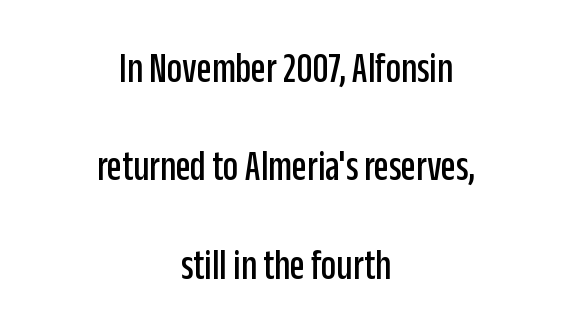
Q: Is the text italic (slanted)? A: No, it is upright.
Q: Is the typeface a serif or a sans-serif typeface? A: Sans-serif.
Q: Is the text underlined? A: No.
Q: How is the paragraph aligned? A: Centered.
Q: Is the spacing between letters normal or unusually wide? A: Normal.
Q: Is the spacing between lines tight, normal or loose? A: Loose.
Q: Width (condensed, normal, or wide)? A: Condensed.
Q: Stroke contrast? A: Low.
Q: x-height? A: Large.
Q: Monospaced? A: No.
